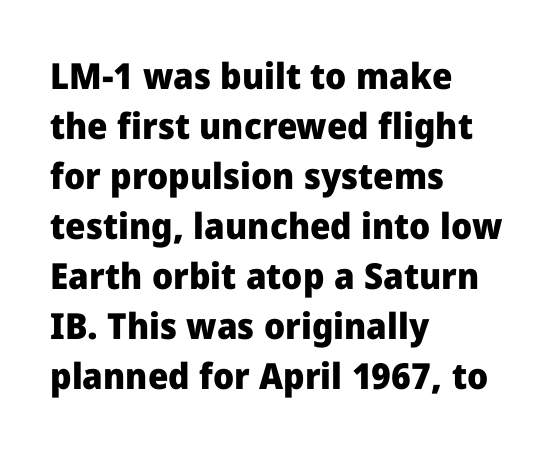
Decoration check: the copy has no underline. The passage shown stacks its lines at a standard gap. Posture: vertical. Tracking here is standard; glyphs follow each other at the usual distance. These lines are composed in type without serifs. The sample has been set heavy, in full bold.
